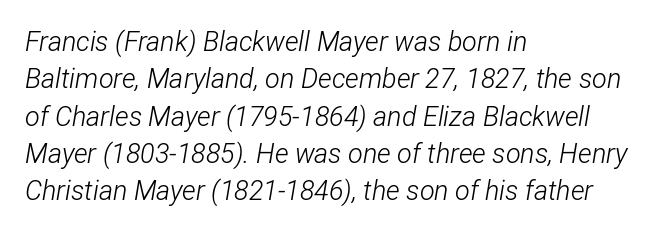
The image shows 27 px text type, italic (leaning right); set left-aligned, normal line spacing (1.38x), normal letter spacing, not underlined.
